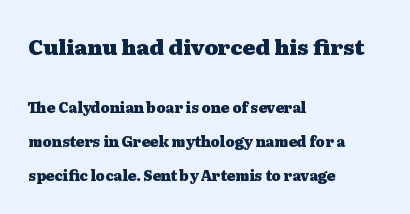
Q: Is the text bold? A: Yes.
Q: Is the text italic (slanted)? A: No, it is upright.
Q: Is the text underlined? A: No.
Q: How is the paragraph aligned? A: Left-aligned.
Q: Is the spacing between letters normal or unusually wide? A: Normal.
Q: Is the spacing between lines tight, normal or loose? A: Loose.
Q: Which block of text is set in a larger size, the first (top) or the second (bottom)? A: The first (top) one.
